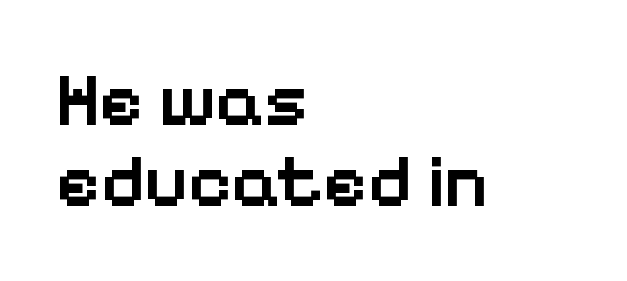
Rule under the text: the space is simply empty. A student would call this left alignment; a typographer would say flush left, rag right. Nothing unusual about the tracking: characters are spaced as the font intends. Proportional: the letters do not fall into vertical columns.
